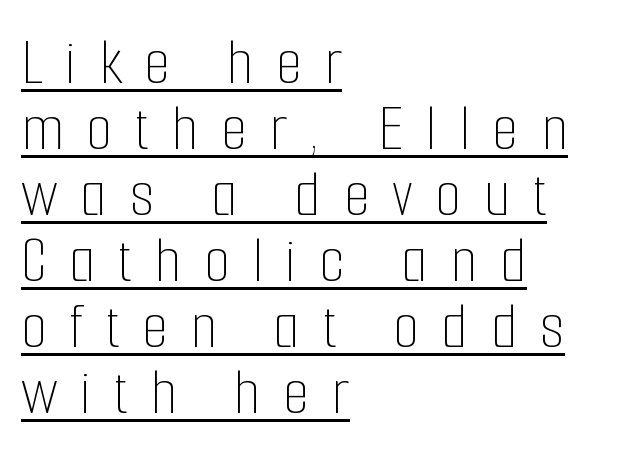
{"italic": "no", "bold": "no", "weight": "thin", "width": "condensed", "stroke_contrast": "low", "x_height": "medium", "monospaced": "no", "underline": "yes", "align": "left", "line_spacing": "tight", "line_spacing_ratio": 0.97, "letter_spacing": "wide", "letter_spacing_em": 0.33, "glyph_px": 68}
